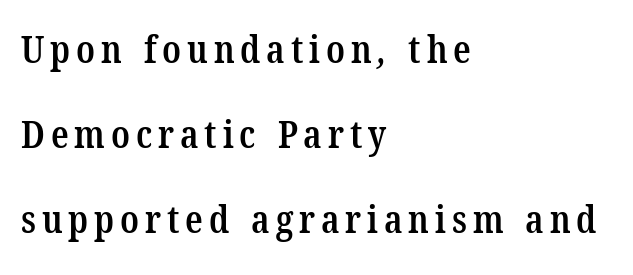
The image shows 39 px semibold, condensed serif type; set left-aligned, loose line spacing (2.18x), not underlined; low stroke contrast and a medium x-height.
